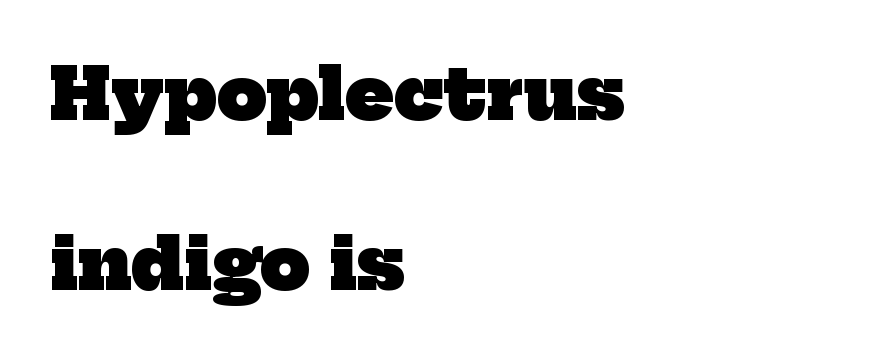
Q: Is the text bold? A: Yes.
Q: Is the typeface a serif or a sans-serif typeface? A: Serif.
Q: Is the text underlined? A: No.
Q: How is the paragraph aligned? A: Left-aligned.
Q: Is the spacing between letters normal or unusually wide? A: Normal.
Q: Is the spacing between lines tight, normal or loose? A: Loose.
Q: Width (condensed, normal, or wide)? A: Normal.
Q: Stroke contrast? A: Low.
Q: x-height? A: Medium.
Q: Monospaced? A: No.
